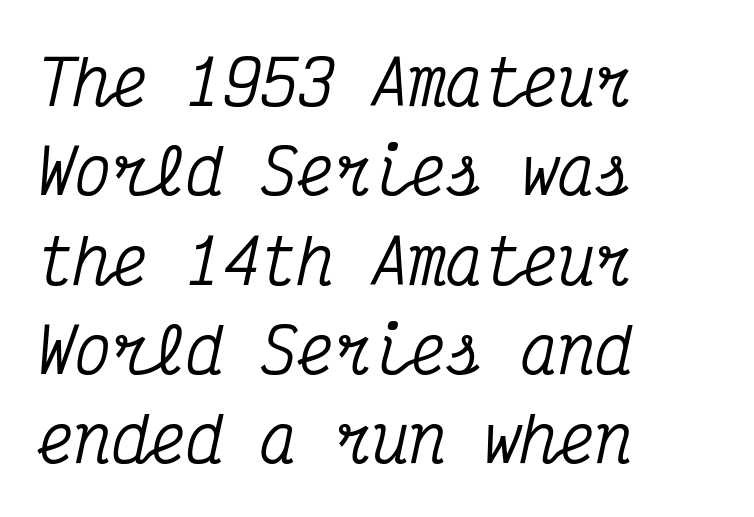
The image shows 62 px condensed serif type, italic (leaning right), monospaced; set left-aligned, normal line spacing (1.44x), normal letter spacing, not underlined; medium stroke contrast and a medium x-height.
